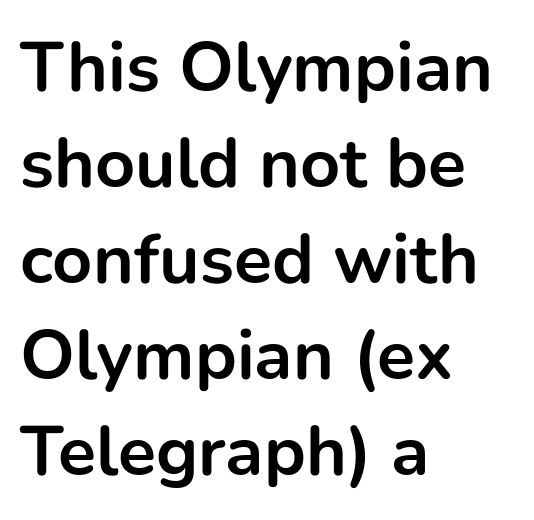
The image shows 70 px bold sans-serif type, upright; set left-aligned, normal line spacing (1.37x), normal letter spacing, not underlined; low stroke contrast and a medium x-height.
